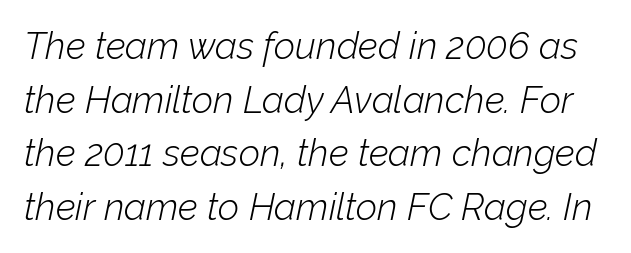
{"italic": "yes", "lean": "right", "slant_degrees": 12, "bold": "no", "weight": "light", "width": "normal", "stroke_contrast": "low", "x_height": "medium", "monospaced": "no", "underline": "no", "line_spacing": "normal", "line_spacing_ratio": 1.45, "letter_spacing": "normal", "letter_spacing_em": 0.0, "glyph_px": 37}
